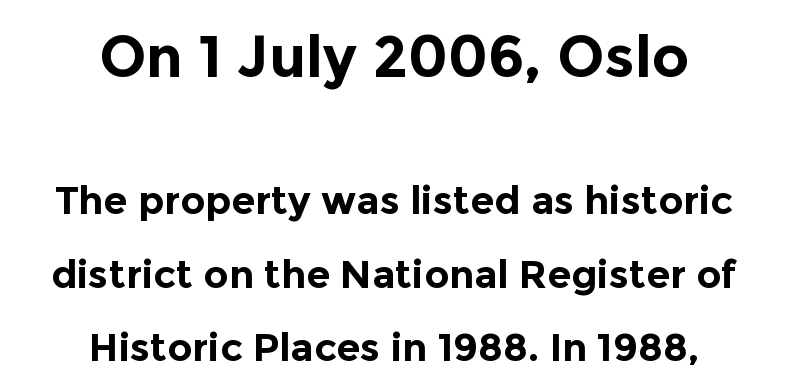
Q: Is the text bold? A: Yes.
Q: Is the text italic (slanted)? A: No, it is upright.
Q: Is the typeface a serif or a sans-serif typeface? A: Sans-serif.
Q: Is the text underlined? A: No.
Q: How is the paragraph aligned? A: Centered.
Q: Is the spacing between letters normal or unusually wide? A: Normal.
Q: Which block of text is set in a larger size, the first (top) or the second (bottom)? A: The first (top) one.
Q: Width (condensed, normal, or wide)? A: Normal.
Q: x-height? A: Medium.
Q: Monospaced? A: No.
